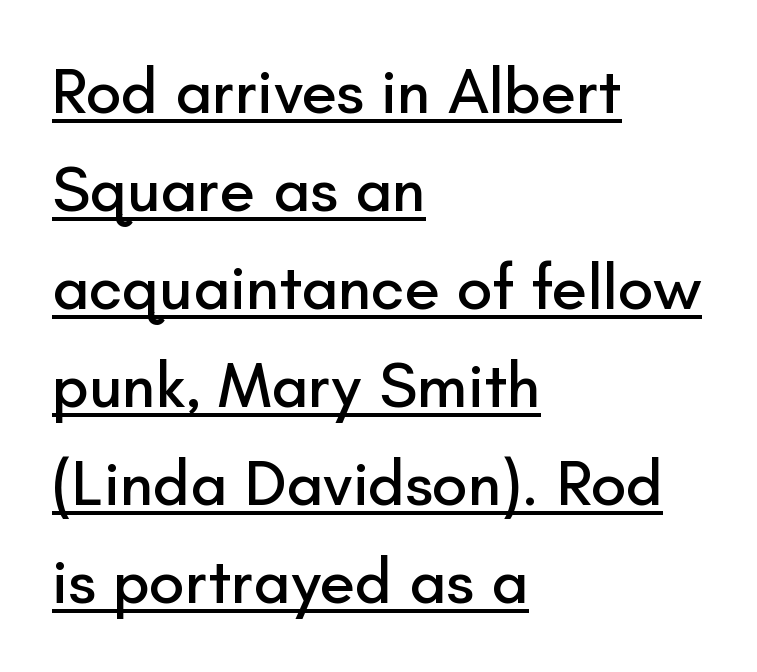
Q: Is the text italic (slanted)? A: No, it is upright.
Q: Is the typeface a serif or a sans-serif typeface? A: Sans-serif.
Q: Is the text underlined? A: Yes.
Q: How is the paragraph aligned? A: Left-aligned.
Q: Is the spacing between letters normal or unusually wide? A: Normal.
Q: Is the spacing between lines tight, normal or loose? A: Normal.
Q: Width (condensed, normal, or wide)? A: Normal.
Q: Stroke contrast? A: Low.
Q: x-height? A: Small.
Q: Monospaced? A: No.
